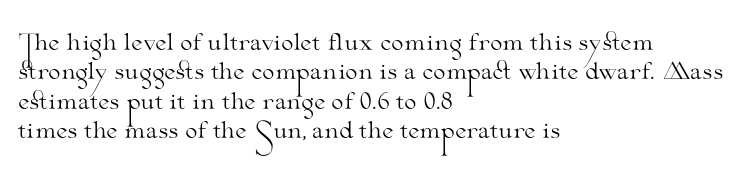
{"italic": "no", "bold": "no", "underline": "no", "align": "left", "line_spacing": "normal", "line_spacing_ratio": 1.33, "letter_spacing": "normal", "letter_spacing_em": 0.0, "glyph_px": 22}
